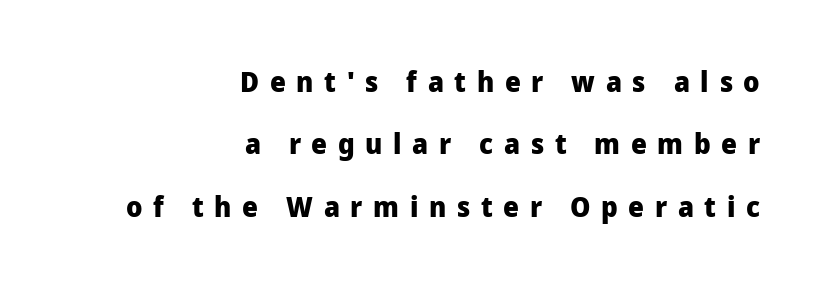
Nobody drew a line under any word here. Interline gaps are noticeably wide in this sample. This is heavy type, rendered in bold. The rendering uses natural spacing where letterforms have individual widths. In terms of posture, this sample is upright. The typeface chosen for these lines omits serifs.
